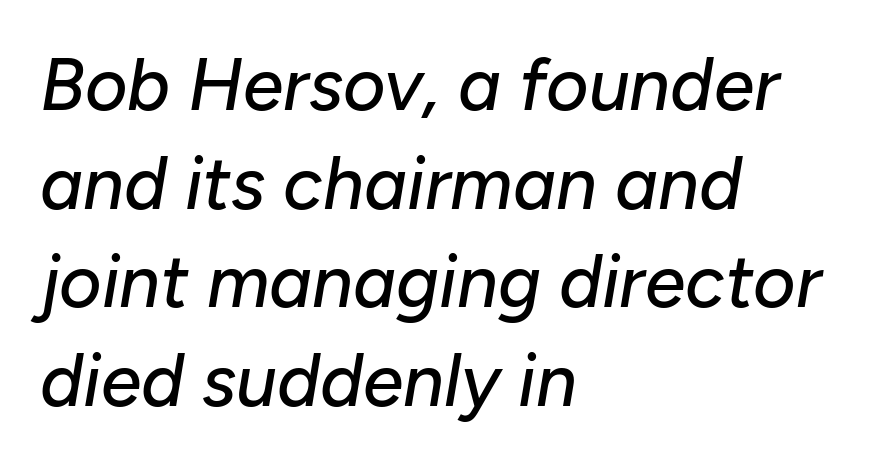
Interline gaps are of average width in this sample. Each letter keeps its own natural width here, so spacing adapts to shape. Observe the ordinary spacing: letters are neighbours, not strangers. When letters slant like this, we call the style italic.
